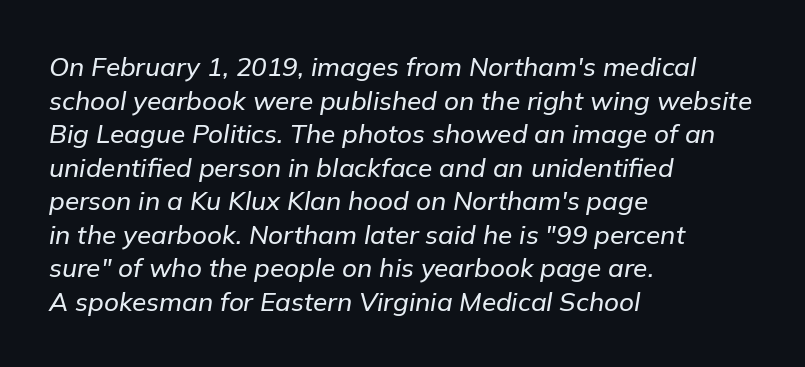
Q: Is the text italic (slanted)? A: Yes, it leans right by about 9 degrees.
Q: Is the text underlined? A: No.
Q: How is the paragraph aligned? A: Left-aligned.
Q: Is the spacing between letters normal or unusually wide? A: Normal.
Q: Is the spacing between lines tight, normal or loose? A: Normal.
